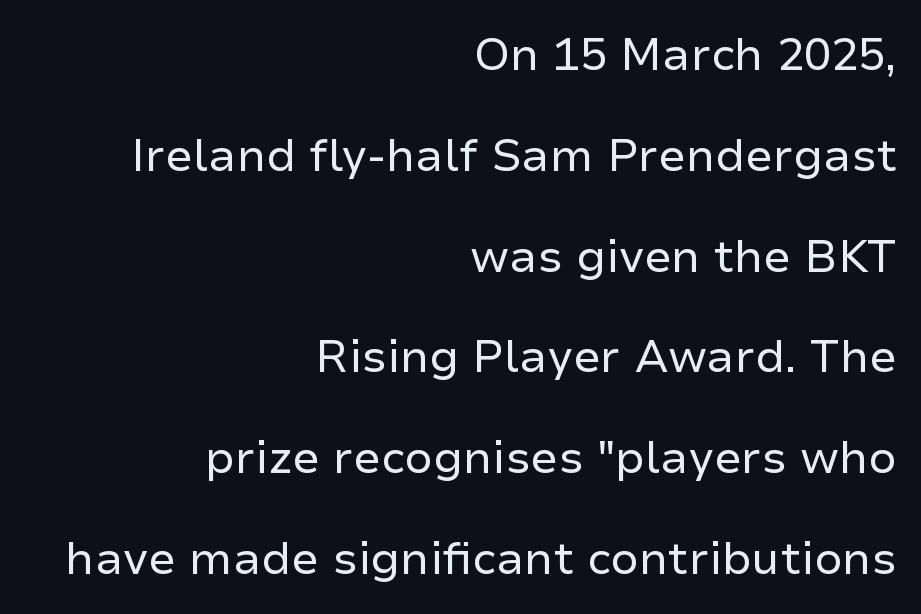
Q: Is the text bold? A: No.
Q: Is the text italic (slanted)? A: No, it is upright.
Q: Is the typeface a serif or a sans-serif typeface? A: Sans-serif.
Q: Is the text underlined? A: No.
Q: How is the paragraph aligned? A: Right-aligned.
Q: Is the spacing between letters normal or unusually wide? A: Normal.
Q: Is the spacing between lines tight, normal or loose? A: Loose.
Q: Width (condensed, normal, or wide)? A: Normal.
Q: Stroke contrast? A: Low.
Q: x-height? A: Medium.
Q: Monospaced? A: No.
